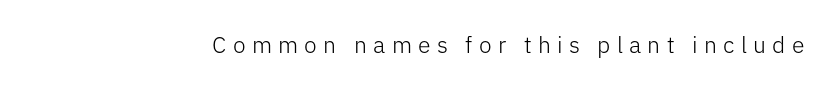
A roman cut, with each character standing at attention. The weight tops out at a normal text grade. You could only call the tracking loose — the letters float apart. The glyphs are unaccompanied by any horizontal stroke below them.
